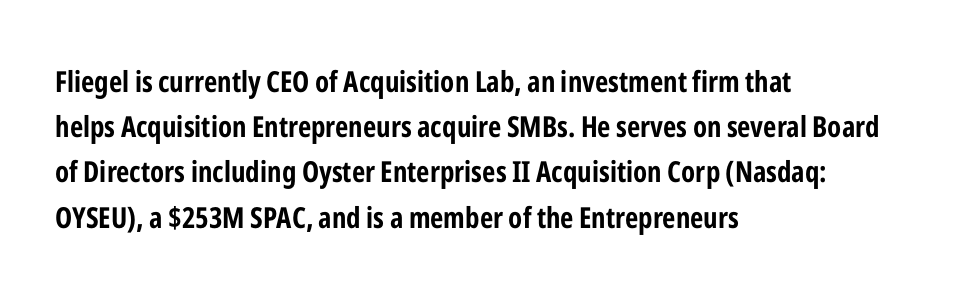
Q: Is the text bold? A: Yes.
Q: Is the text italic (slanted)? A: No, it is upright.
Q: Is the typeface a serif or a sans-serif typeface? A: Sans-serif.
Q: Is the text underlined? A: No.
Q: How is the paragraph aligned? A: Left-aligned.
Q: Is the spacing between letters normal or unusually wide? A: Normal.
Q: Is the spacing between lines tight, normal or loose? A: Normal.
Q: Width (condensed, normal, or wide)? A: Condensed.
Q: Stroke contrast? A: Low.
Q: x-height? A: Medium.
Q: Monospaced? A: No.
